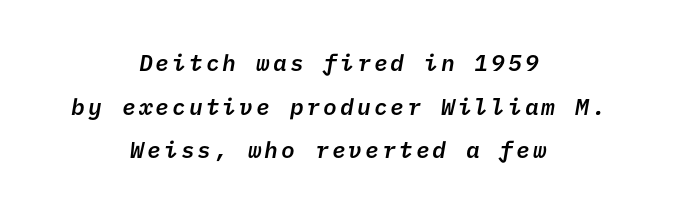
{"bold": "semi", "underline": "no", "align": "center", "line_spacing": "loose", "line_spacing_ratio": 1.9, "glyph_px": 23}
